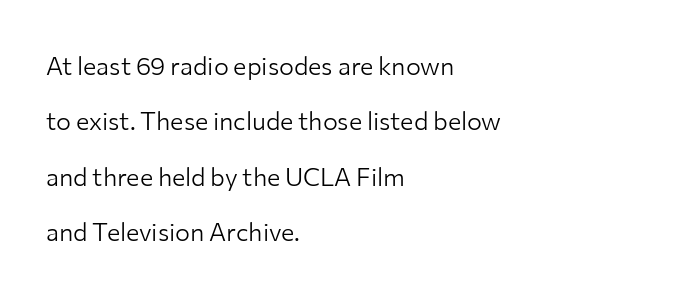
Q: Is the text bold? A: No.
Q: Is the text italic (slanted)? A: No, it is upright.
Q: Is the text underlined? A: No.
Q: How is the paragraph aligned? A: Left-aligned.
Q: Is the spacing between letters normal or unusually wide? A: Normal.
Q: Is the spacing between lines tight, normal or loose? A: Loose.
